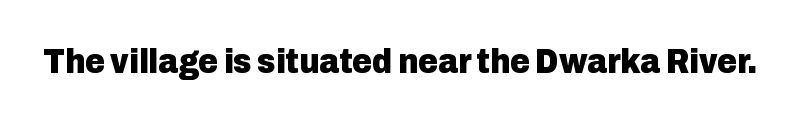
Q: Is the text bold? A: Yes.
Q: Is the text italic (slanted)? A: No, it is upright.
Q: Is the typeface a serif or a sans-serif typeface? A: Sans-serif.
Q: Is the text underlined? A: No.
Q: Is the spacing between letters normal or unusually wide? A: Normal.
Q: Width (condensed, normal, or wide)? A: Normal.
Q: Stroke contrast? A: Low.
Q: x-height? A: Medium.
Q: Monospaced? A: No.
